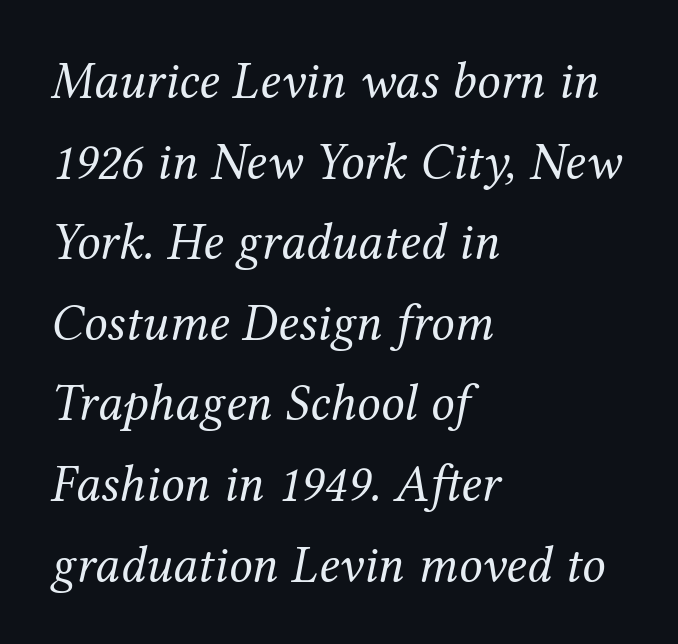
The rendering uses natural spacing where letterforms have individual widths. Think standard paragraph weight, or any step lighter than that. This is serif lettering, the kind often seen in printed books. The specimen omits any rule beneath the text block's lines. The rendering keeps characters at their native spacing. Notice how descenders clear the ascenders below comfortably — that's standard leading.
